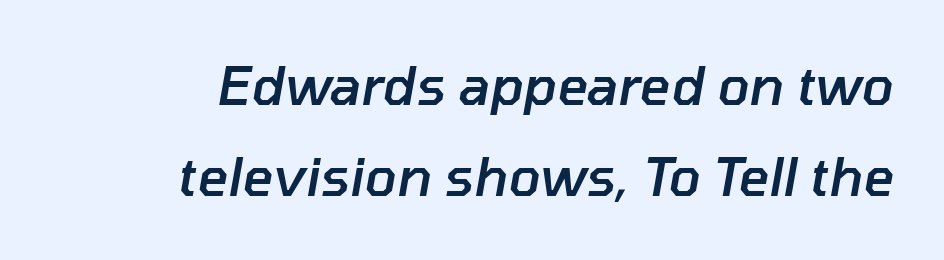
The image shows 53 px semibold type, italic (leaning right); set line spacing 1.72x, normal letter spacing, not underlined; low stroke contrast and a medium x-height.
